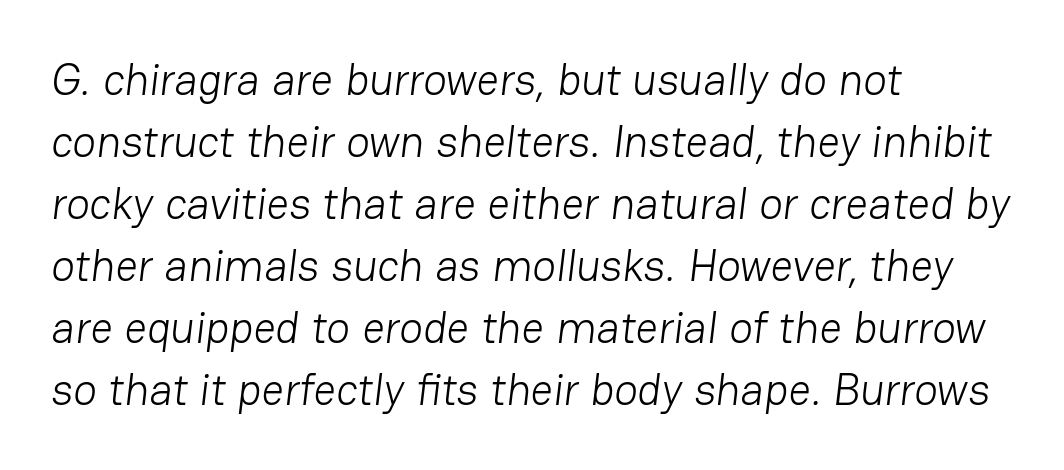
{"serif": "no", "bold": "no", "weight": "light", "width": "normal", "stroke_contrast": "low", "x_height": "medium", "monospaced": "no", "underline": "no", "align": "left", "line_spacing": "normal", "line_spacing_ratio": 1.41, "letter_spacing": "normal", "letter_spacing_em": 0.0, "glyph_px": 44}
